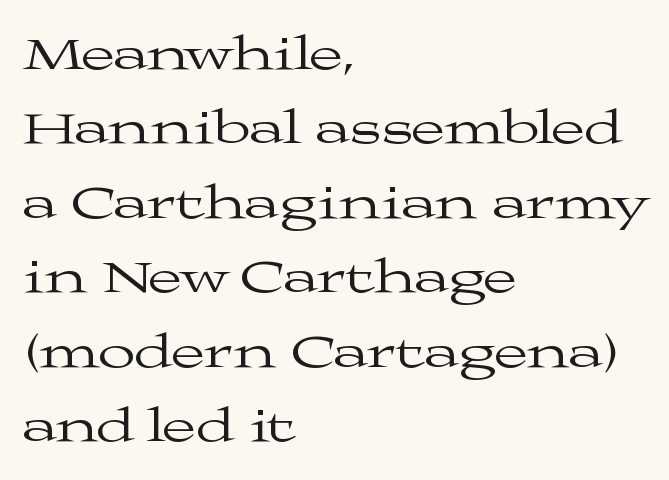
The image shows 49 px regular-weight, wide serif type, upright; set left-aligned, normal line spacing (1.52x), normal letter spacing, not underlined; medium stroke contrast and a medium x-height.
